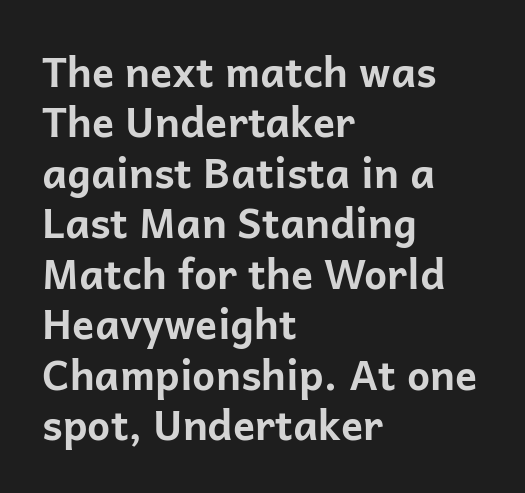
The characters look thick and weighty, a clear bold. The horizontal fit of the characters is conventional and even. Typeset ragged right — the left edge is the straight one. The words here are not underlined.
